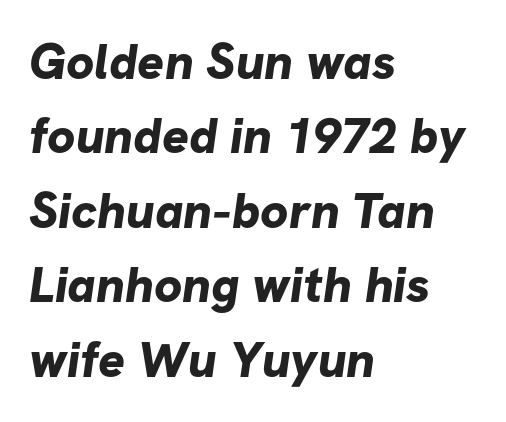
The image shows 50 px bold sans-serif type; set left-aligned, normal line spacing (1.49x), normal letter spacing, not underlined; low stroke contrast and a medium x-height.
